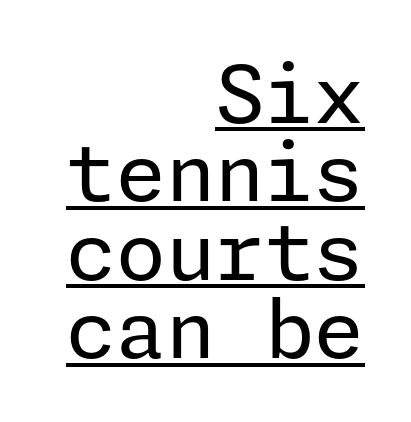
{"serif": "no", "italic": "no", "bold": "no", "weight": "regular", "width": "normal", "stroke_contrast": "low", "x_height": "medium", "underline": "yes", "align": "right", "line_spacing": "tight", "line_spacing_ratio": 0.98, "letter_spacing": "normal", "letter_spacing_em": 0.0, "glyph_px": 80}
